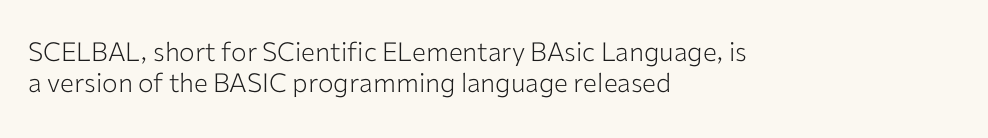
Honestly, there is no underline to notice here at all. Heft: none added — not bold. Characters follow at the spacing the type designer built in. Horizontal alignment here is leftward, the default for most running prose.
